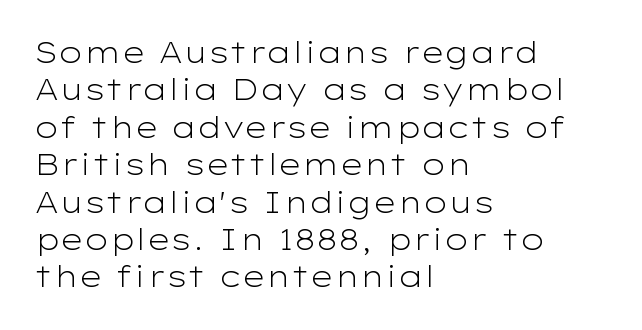
{"serif": "no", "italic": "no", "bold": "no", "weight": "light", "width": "wide", "stroke_contrast": "low", "x_height": "medium", "monospaced": "no", "underline": "no", "align": "left", "line_spacing": "normal", "line_spacing_ratio": 1.29, "letter_spacing": "normal", "letter_spacing_em": 0.0, "glyph_px": 29}
